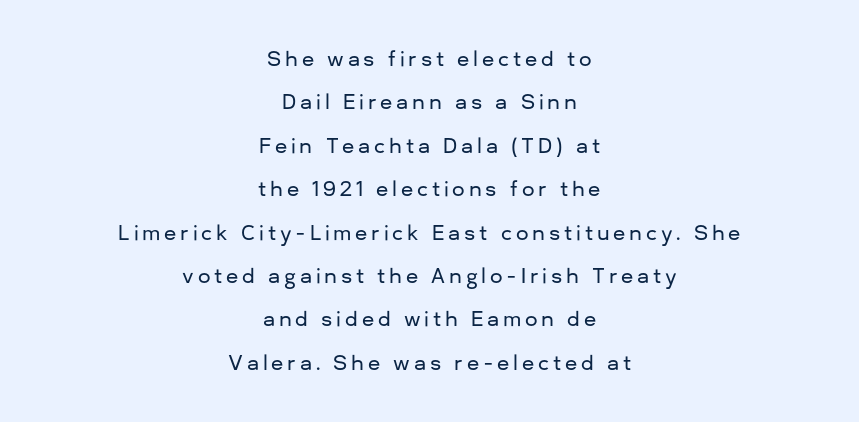
Q: Is the text italic (slanted)? A: No, it is upright.
Q: Is the text underlined? A: No.
Q: How is the paragraph aligned? A: Centered.
Q: Is the spacing between lines tight, normal or loose? A: Loose.
